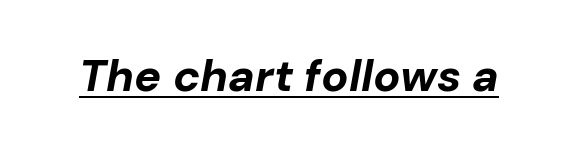
Q: Is the text bold? A: Yes.
Q: Is the text italic (slanted)? A: Yes, it leans right by about 10 degrees.
Q: Is the text underlined? A: Yes.
Q: Is the spacing between letters normal or unusually wide? A: Normal.
Q: Width (condensed, normal, or wide)? A: Normal.
Q: Stroke contrast? A: Low.
Q: x-height? A: Medium.
Q: Monospaced? A: No.
